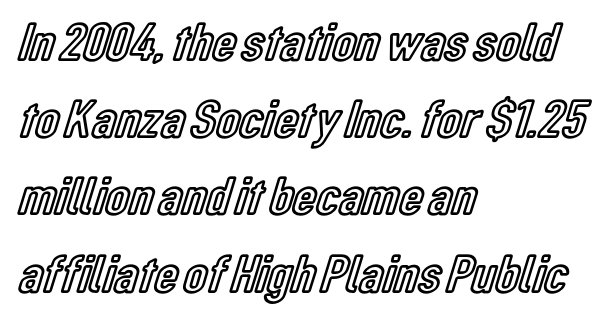
The image shows 54 px condensed type; set left-aligned, normal line spacing (1.43x), normal letter spacing, not underlined; a medium x-height.
